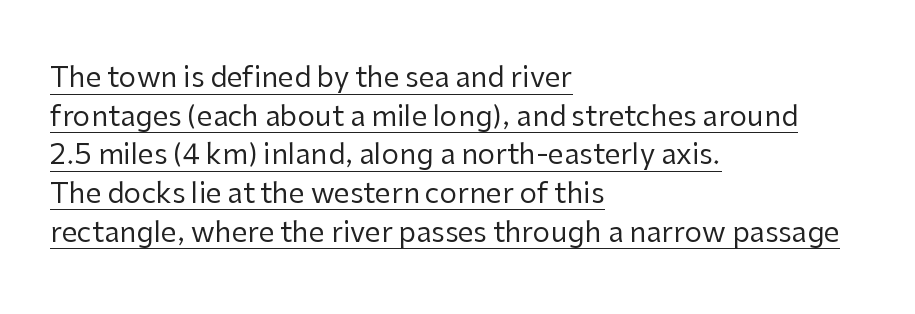
The image shows 28 px regular-weight sans-serif type, upright; set left-aligned, normal line spacing (1.38x), normal letter spacing, underlined; low stroke contrast and a medium x-height.
